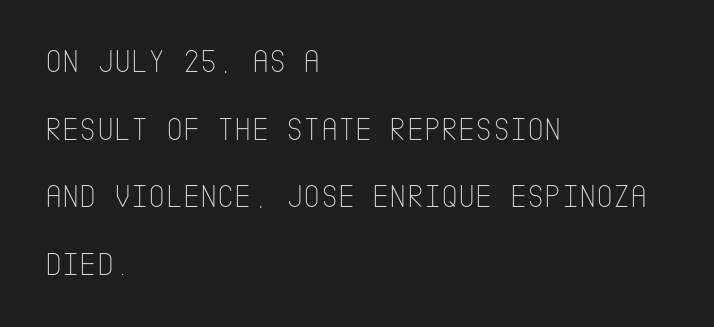
Q: Is the text bold? A: No.
Q: Is the text italic (slanted)? A: No, it is upright.
Q: Is the typeface a serif or a sans-serif typeface? A: Sans-serif.
Q: Is the text underlined? A: No.
Q: How is the paragraph aligned? A: Left-aligned.
Q: Is the spacing between letters normal or unusually wide? A: Normal.
Q: Is the spacing between lines tight, normal or loose? A: Loose.
Q: Width (condensed, normal, or wide)? A: Condensed.
Q: Stroke contrast? A: Low.
Q: x-height? A: Large.
